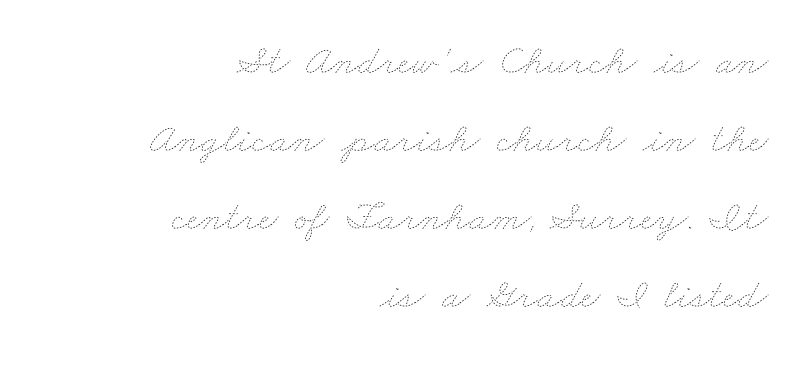
{"bold": "no", "weight": "thin", "width": "wide", "stroke_contrast": "low", "x_height": "small", "monospaced": "no", "underline": "no", "align": "right", "line_spacing_ratio": 1.86, "letter_spacing": "normal", "letter_spacing_em": 0.0, "glyph_px": 42}
